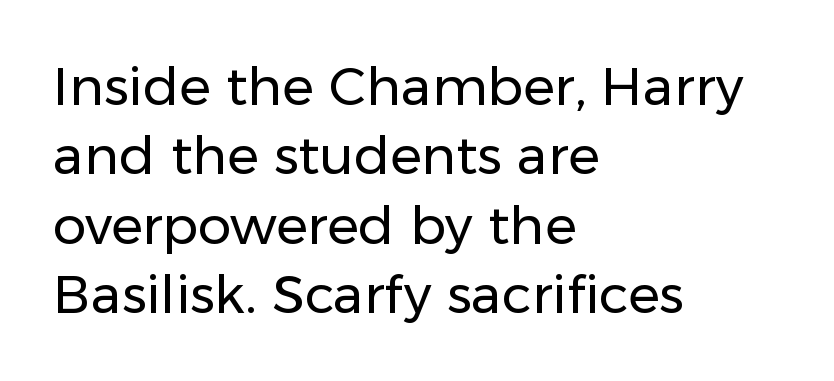
{"serif": "no", "italic": "no", "bold": "no", "weight": "regular", "width": "normal", "stroke_contrast": "low", "x_height": "medium", "monospaced": "no", "underline": "no", "align": "left", "line_spacing": "normal", "line_spacing_ratio": 1.31, "letter_spacing": "normal", "letter_spacing_em": 0.0, "glyph_px": 53}
